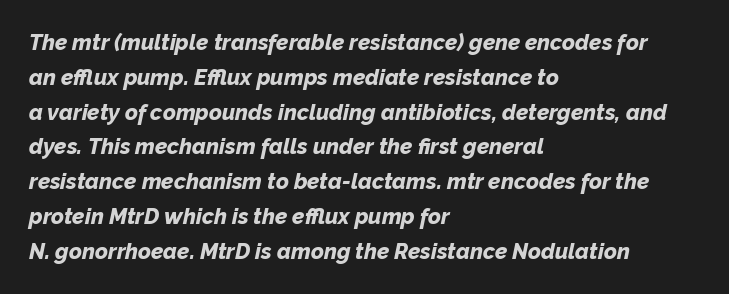
The image shows 22 px bold type, italic (leaning right); set left-aligned, normal line spacing (1.58x), normal letter spacing, not underlined.
